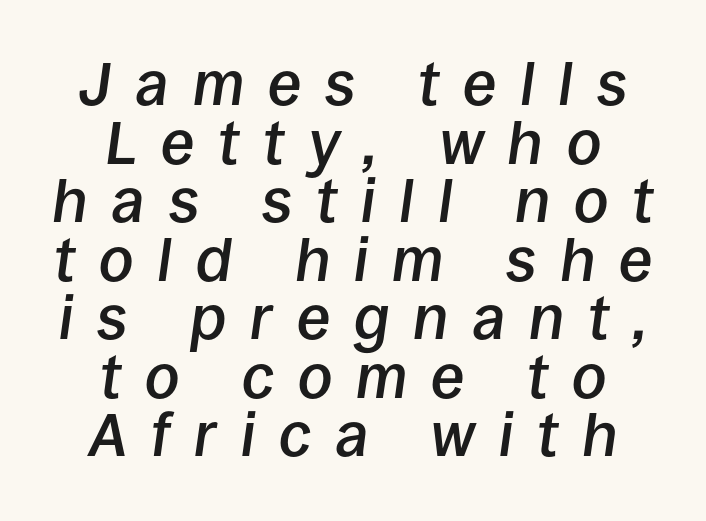
Q: Is the text bold? A: Semi-bold.
Q: Is the text italic (slanted)? A: Yes, it leans right by about 8 degrees.
Q: Is the text underlined? A: No.
Q: How is the paragraph aligned? A: Centered.
Q: Is the spacing between letters normal or unusually wide? A: Unusually wide.
Q: Is the spacing between lines tight, normal or loose? A: Tight.
Q: Width (condensed, normal, or wide)? A: Normal.
Q: Stroke contrast? A: Low.
Q: x-height? A: Large.
Q: Monospaced? A: No.
